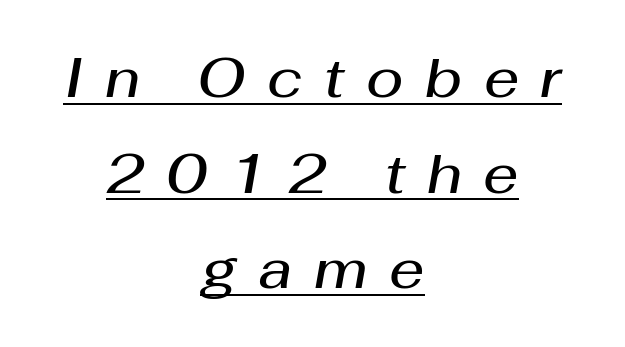
The image shows 55 px semibold type, italic (leaning right); set centered, line spacing 1.74x, unusually wide letter spacing (+0.39 em), underlined; medium stroke contrast and a medium x-height.
